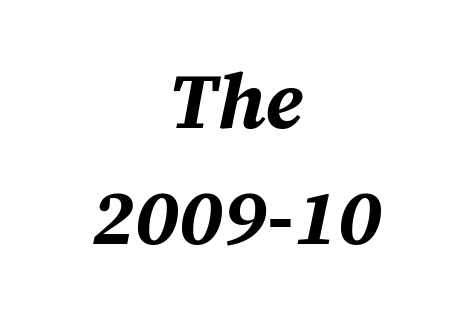
{"italic": "yes", "lean": "right", "slant_degrees": 12, "bold": "yes", "weight": "bold", "width": "normal", "stroke_contrast": "medium", "x_height": "medium", "monospaced": "no", "underline": "no", "align": "center", "line_spacing": "normal", "line_spacing_ratio": 1.49, "letter_spacing": "normal", "letter_spacing_em": 0.0, "glyph_px": 78}
